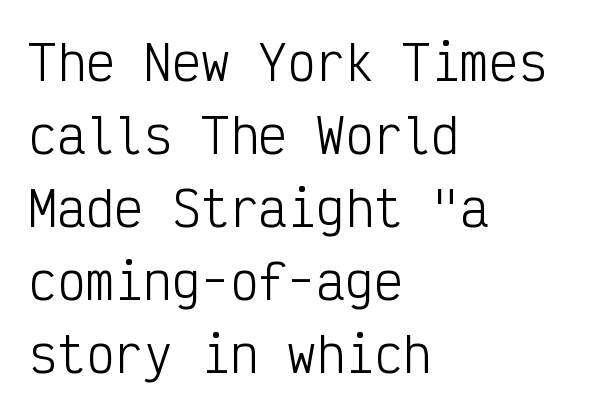
The image shows 48 px light, condensed sans-serif type, upright, monospaced; set left-aligned, normal line spacing (1.52x), normal letter spacing, not underlined; low stroke contrast and a medium x-height.
